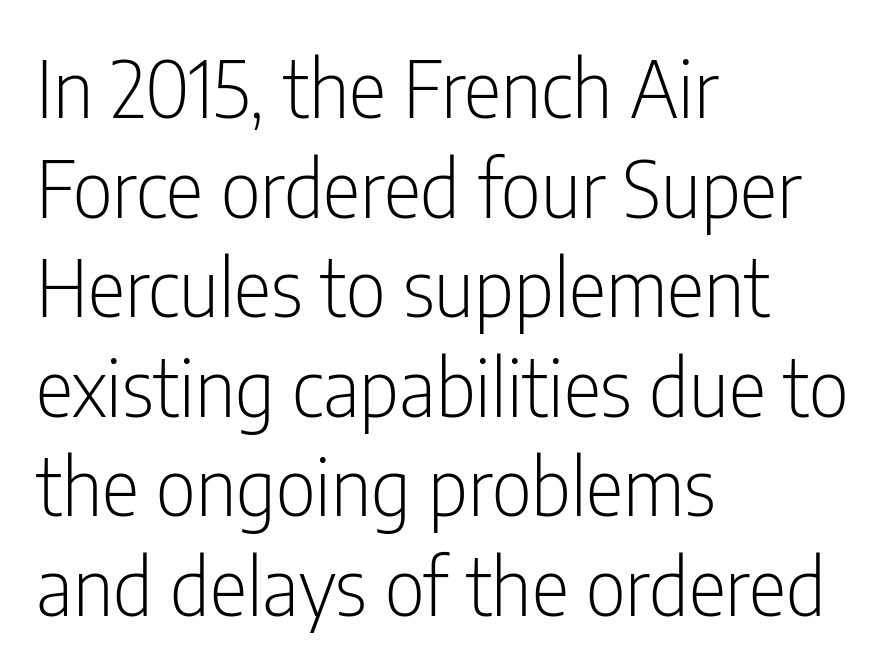
The image shows 79 px light, condensed sans-serif type, upright; set left-aligned, normal line spacing (1.26x), normal letter spacing, not underlined; low stroke contrast and a medium x-height.
